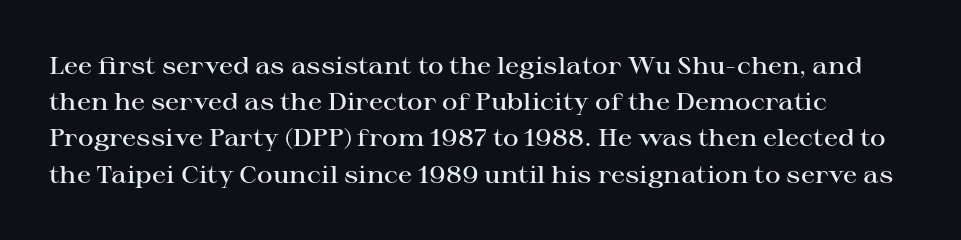
The strip under each line holds only bare page. The letters are semibold — heavier than regular but short of a full bold. How are the letters spaced? Ordinarily, with no added tracking. Each new line begins a customary step beneath the previous one. The lettering stays uniformly vertical, giving the passage a roman look.
